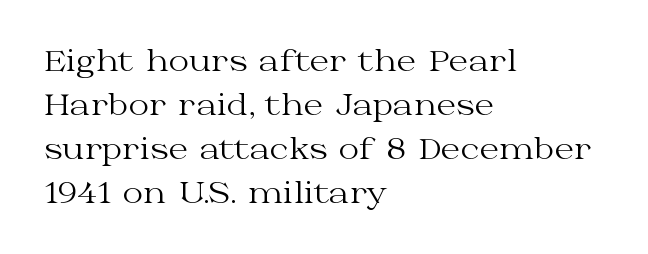
Q: Is the text bold? A: No.
Q: Is the text italic (slanted)? A: No, it is upright.
Q: Is the typeface a serif or a sans-serif typeface? A: Serif.
Q: Is the text underlined? A: No.
Q: How is the paragraph aligned? A: Left-aligned.
Q: Is the spacing between letters normal or unusually wide? A: Normal.
Q: Is the spacing between lines tight, normal or loose? A: Normal.
Q: Width (condensed, normal, or wide)? A: Wide.
Q: Stroke contrast? A: Medium.
Q: x-height? A: Medium.
Q: Monospaced? A: No.
